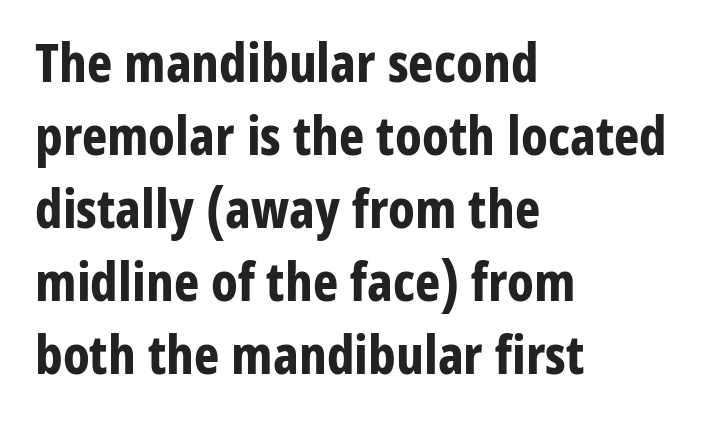
{"serif": "no", "italic": "no", "bold": "yes", "weight": "bold", "width": "condensed", "stroke_contrast": "low", "x_height": "medium", "monospaced": "no", "underline": "no", "align": "left", "line_spacing": "normal", "line_spacing_ratio": 1.35, "letter_spacing": "normal", "letter_spacing_em": 0.0, "glyph_px": 54}
